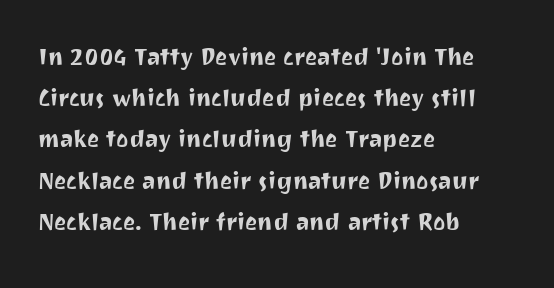
The image shows 29 px sans-serif type, upright; set left-aligned, normal line spacing (1.42x), normal letter spacing, not underlined; medium stroke contrast and a medium x-height.
